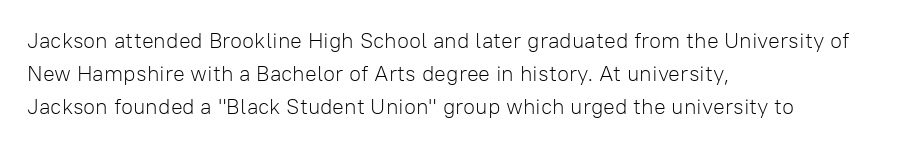
Tall strokes in this sample are plumb rather than angled. Weight: regular or lighter. Tracking value appears to be zero — textbook default spacing. The passage shown stacks its lines at a standard gap. The lines in this sample share a left origin and differ only in where they stop. Anything drawn beneath the words? Only blank space.
